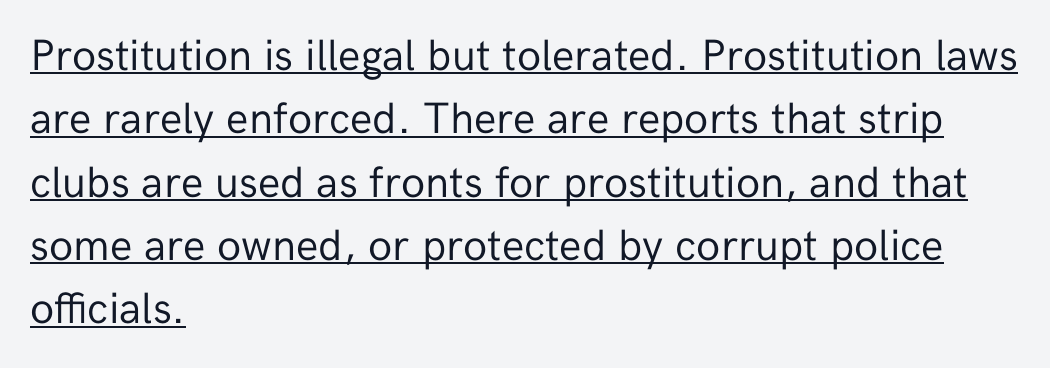
The image shows 44 px regular-weight sans-serif type, upright; set left-aligned, normal line spacing (1.44x), normal letter spacing, underlined; low stroke contrast and a medium x-height.
